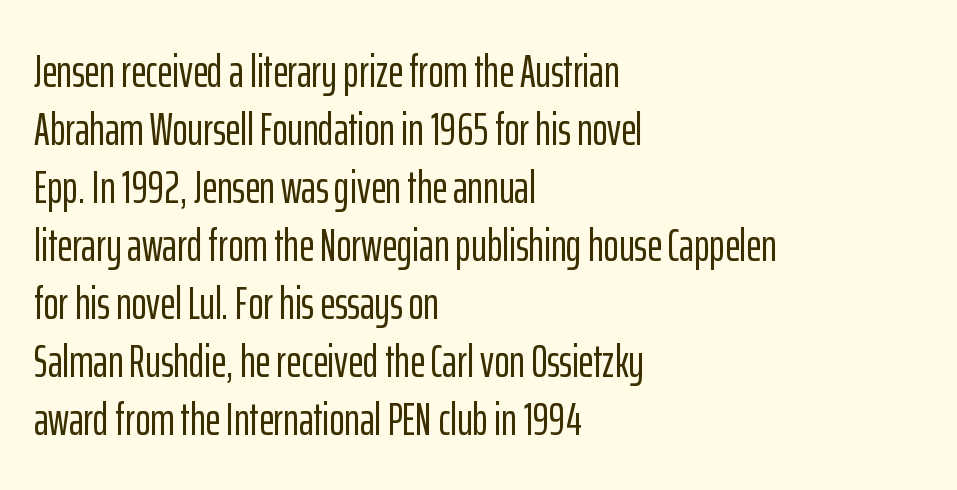
The image shows 46 px condensed sans-serif type, upright; set left-aligned, normal line spacing (1.26x), normal letter spacing, not underlined; low stroke contrast and a medium x-height.
